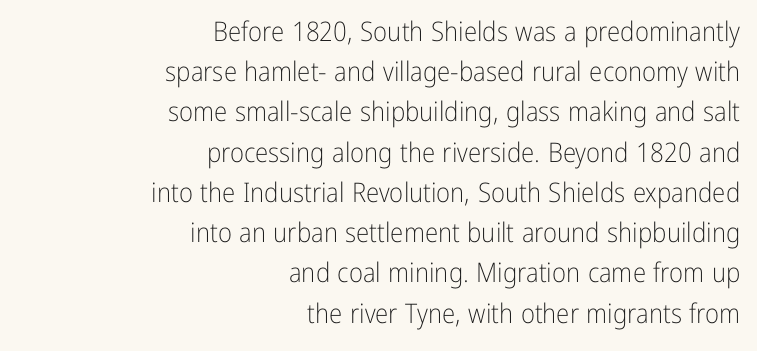
{"italic": "no", "bold": "no", "underline": "no", "align": "right", "line_spacing": "normal", "line_spacing_ratio": 1.49, "letter_spacing": "normal", "letter_spacing_em": 0.0, "glyph_px": 27}
